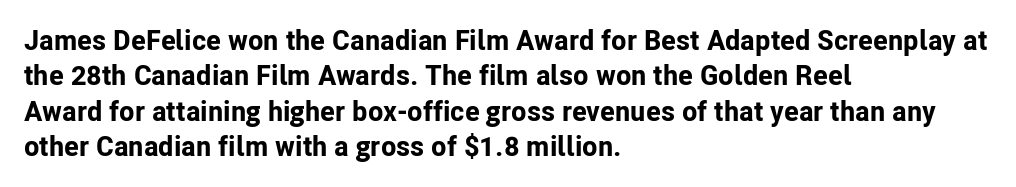
The image shows 28 px bold sans-serif type, upright; set left-aligned, normal line spacing (1.26x), normal letter spacing, not underlined; low stroke contrast and a medium x-height.
